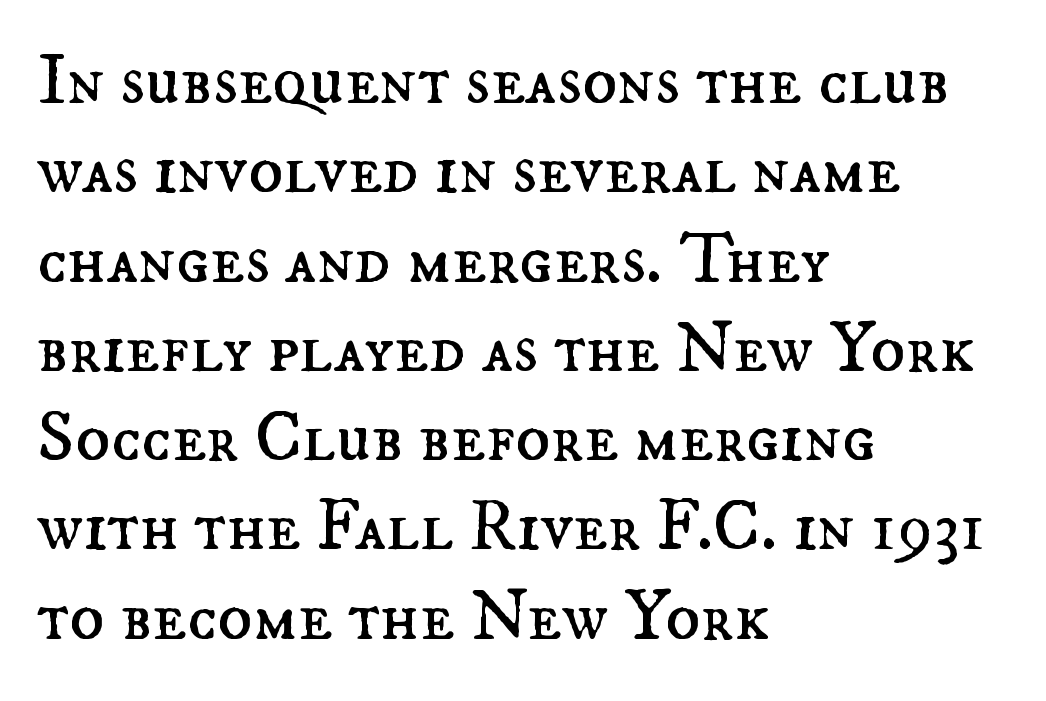
Q: Is the text bold? A: No.
Q: Is the text italic (slanted)? A: No, it is upright.
Q: Is the text underlined? A: No.
Q: How is the paragraph aligned? A: Left-aligned.
Q: Is the spacing between letters normal or unusually wide? A: Normal.
Q: Width (condensed, normal, or wide)? A: Normal.
Q: Stroke contrast? A: Medium.
Q: x-height? A: Small.
Q: Monospaced? A: No.
